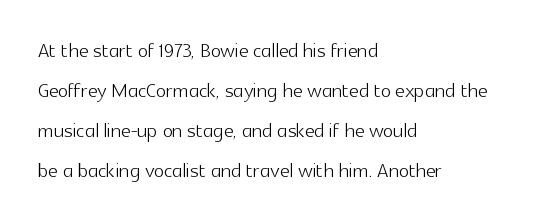
Italic: no, the glyphs are upright roman. Observe the ordinary spacing: letters are neighbours, not strangers. Line spacing here is normal. The zone under the glyphs is completely vacant. These lines stack with their left ends in a neat column.
